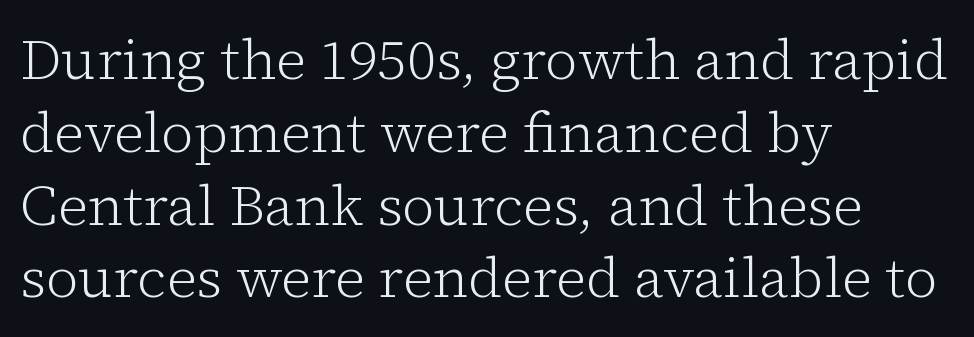
Q: Is the text bold? A: No.
Q: Is the text italic (slanted)? A: No, it is upright.
Q: Is the typeface a serif or a sans-serif typeface? A: Serif.
Q: Is the text underlined? A: No.
Q: How is the paragraph aligned? A: Left-aligned.
Q: Is the spacing between letters normal or unusually wide? A: Normal.
Q: Is the spacing between lines tight, normal or loose? A: Normal.
Q: Width (condensed, normal, or wide)? A: Normal.
Q: Stroke contrast? A: Low.
Q: x-height? A: Medium.
Q: Monospaced? A: No.
